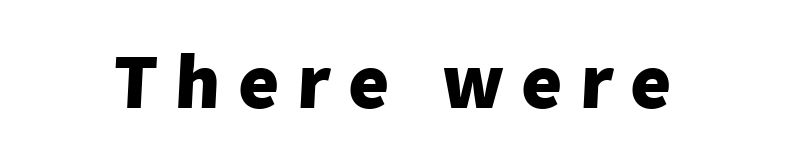
Weight check: bold — yes, fully. Look at the tracking — it's clearly loosened, letters drifting apart. A clean baseline with only descenders dipping below it. Grotesque or geometric, the face here clearly has no serifs. Varying glyph widths throughout — classic text-font behaviour.
